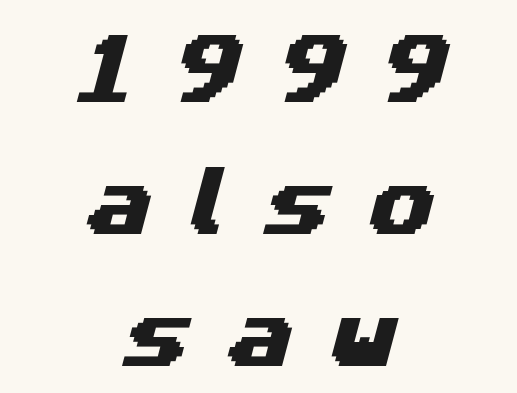
{"serif": "no", "width": "wide", "stroke_contrast": "medium", "x_height": "medium", "monospaced": "no", "underline": "no", "align": "center", "line_spacing_ratio": 1.74, "letter_spacing": "wide", "letter_spacing_em": 0.49, "glyph_px": 76}
